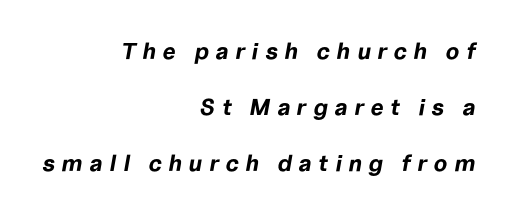
Teacher's note: observe the even right margin — that is flush-right alignment. Between one letter and the next there's a generous, obvious gap. Emphasis-style slanted type is in use. Each glyph is drawn with heavy, bold strokes. Glance below the letters and you will spot only blank space. Leading: increased.
